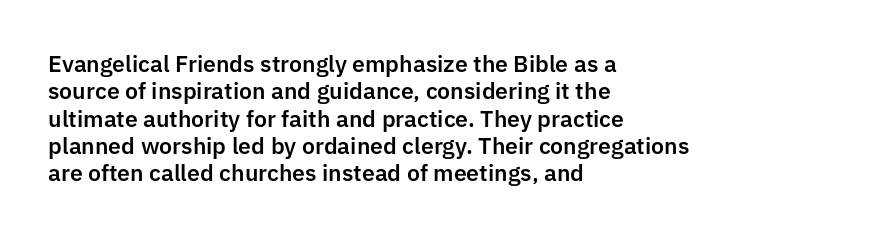
The lines are quadded left. Bare-footed words on every line. Notice how the stems are strictly vertical — no italics here. The gaps between neighbouring characters are ordinary and unremarkable.
